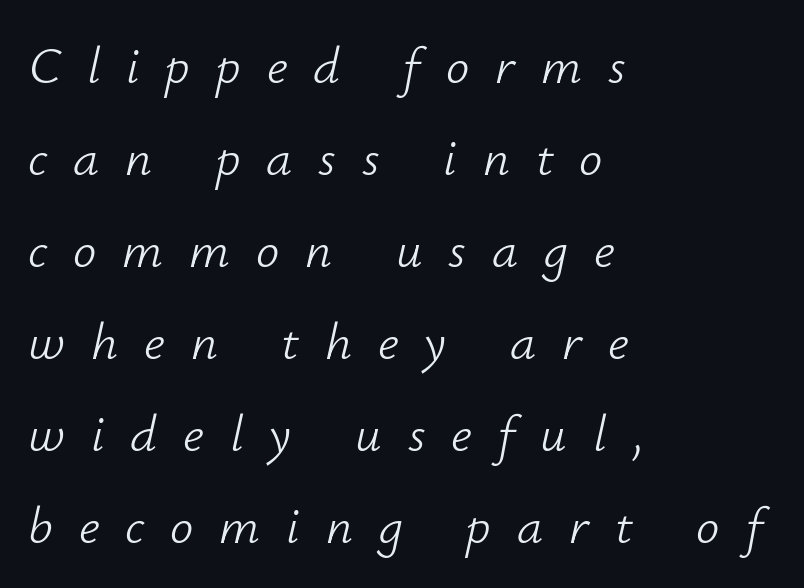
Q: Is the text bold? A: No.
Q: Is the text italic (slanted)? A: Yes, it leans right by about 12 degrees.
Q: Is the text underlined? A: No.
Q: How is the paragraph aligned? A: Left-aligned.
Q: Is the spacing between letters normal or unusually wide? A: Unusually wide.
Q: Width (condensed, normal, or wide)? A: Normal.
Q: Stroke contrast? A: Low.
Q: x-height? A: Small.
Q: Monospaced? A: No.
